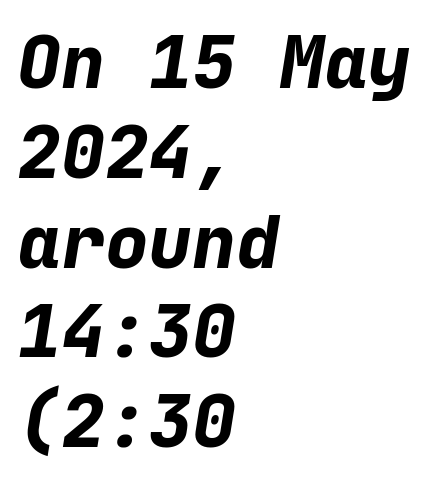
Caption: bold face, heavy strokes. A bare baseline throughout the passage. Horizontal alignment here is leftward, the default for most running prose. Compared with ordinary roman type, these characters are visibly tilted. Is this a fixed-width face? Yes — each glyph sits in an identical cell.
